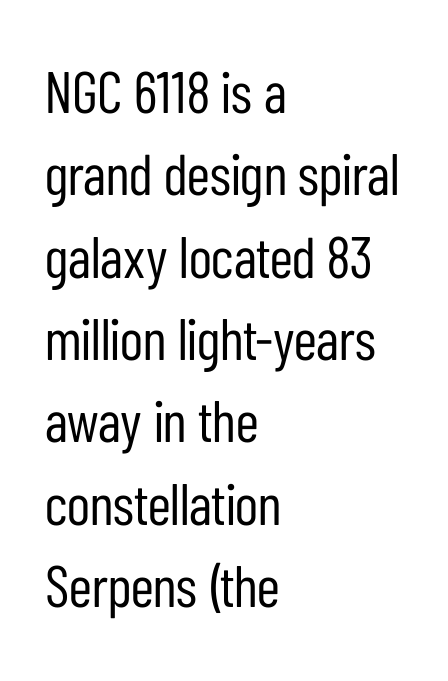
{"serif": "no", "italic": "no", "bold": "no", "weight": "regular", "width": "condensed", "stroke_contrast": "low", "x_height": "medium", "monospaced": "no", "underline": "no", "align": "left", "line_spacing": "normal", "line_spacing_ratio": 1.42, "letter_spacing": "normal", "letter_spacing_em": 0.0, "glyph_px": 58}
